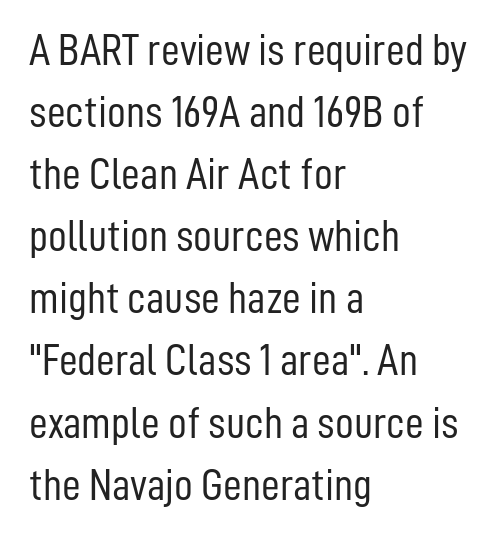
Q: Is the text bold? A: No.
Q: Is the text italic (slanted)? A: No, it is upright.
Q: Is the typeface a serif or a sans-serif typeface? A: Sans-serif.
Q: Is the text underlined? A: No.
Q: How is the paragraph aligned? A: Left-aligned.
Q: Is the spacing between letters normal or unusually wide? A: Normal.
Q: Is the spacing between lines tight, normal or loose? A: Normal.
Q: Width (condensed, normal, or wide)? A: Condensed.
Q: Stroke contrast? A: Low.
Q: x-height? A: Medium.
Q: Monospaced? A: No.
